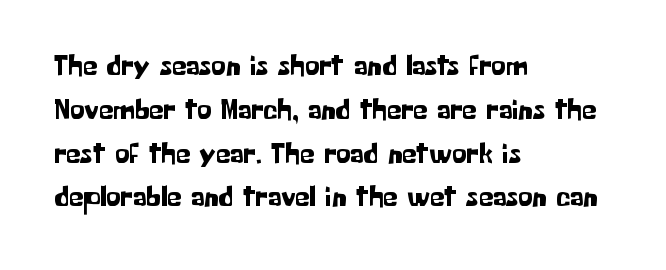
{"serif": "no", "italic": "no", "width": "normal", "stroke_contrast": "low", "x_height": "medium", "monospaced": "no", "underline": "no", "align": "left", "line_spacing": "normal", "line_spacing_ratio": 1.51, "letter_spacing": "normal", "letter_spacing_em": 0.0, "glyph_px": 29}
